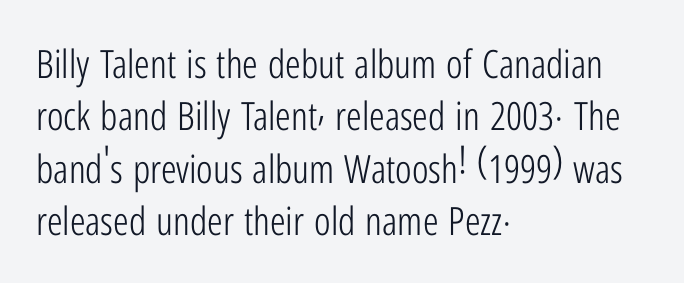
Q: Is the text bold? A: No.
Q: Is the text italic (slanted)? A: No, it is upright.
Q: Is the typeface a serif or a sans-serif typeface? A: Sans-serif.
Q: Is the text underlined? A: No.
Q: How is the paragraph aligned? A: Left-aligned.
Q: Is the spacing between letters normal or unusually wide? A: Normal.
Q: Is the spacing between lines tight, normal or loose? A: Normal.
Q: Width (condensed, normal, or wide)? A: Condensed.
Q: Stroke contrast? A: Low.
Q: x-height? A: Medium.
Q: Monospaced? A: No.
